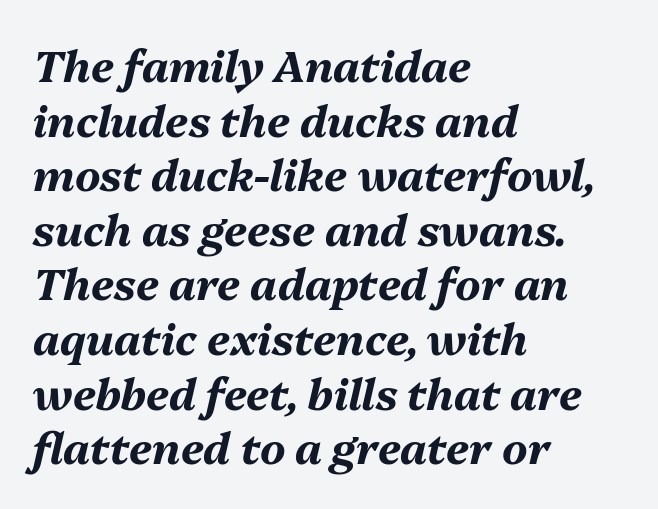
Do the characters align in a grid? No, the font is proportional. Nobody touched the tracking dial on this one. A clean baseline with only descenders dipping below it. Left-aligned paragraph, ragged on the right. The strokes are fattened all the way to bold. Line spacing here is normal.
